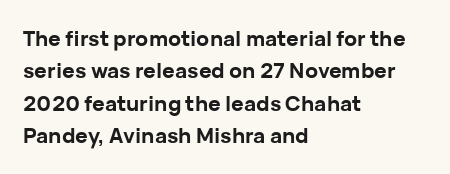
The image shows 21 px bold type, upright; set left-aligned, normal line spacing (1.54x), normal letter spacing, not underlined.
